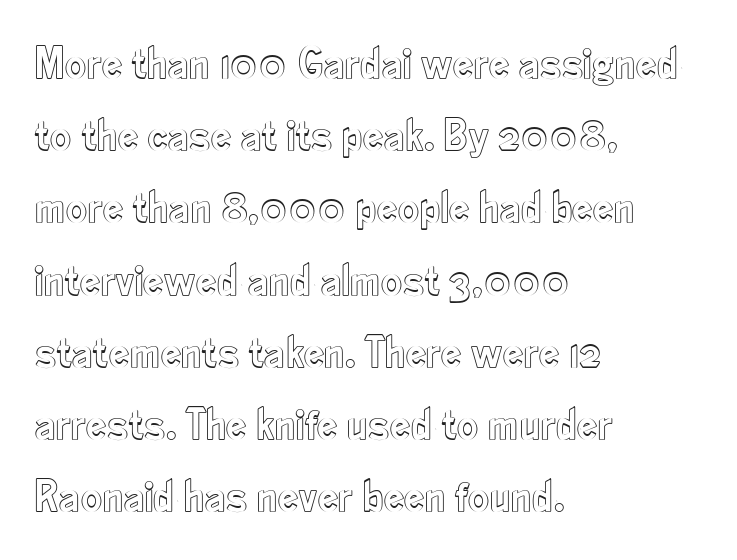
Quick note: underline off. Italic? Not at all — the glyphs are vertical. Character widths vary here, with narrow letters taking less room than wide ones. Left-aligned paragraph, ragged on the right. Whoever set this chose a conventional vertical rhythm.
